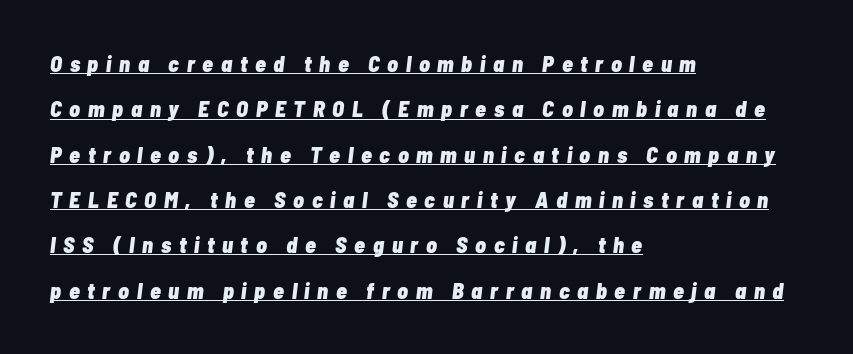
{"italic": "yes", "lean": "right", "slant_degrees": 7, "bold": "yes", "underline": "yes", "align": "left", "line_spacing": "loose", "line_spacing_ratio": 2.06, "letter_spacing": "wide", "letter_spacing_em": 0.35, "glyph_px": 22}
